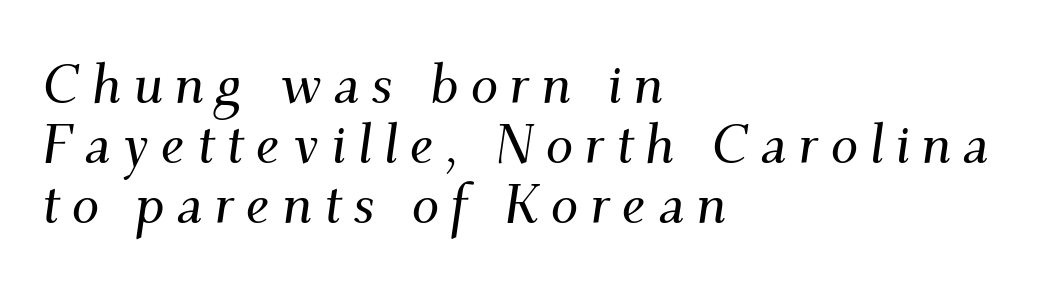
{"serif": "yes", "italic": "yes", "lean": "right", "slant_degrees": 9, "width": "normal", "stroke_contrast": "medium", "x_height": "small", "monospaced": "no", "underline": "no", "align": "left", "line_spacing": "tight", "line_spacing_ratio": 1.09, "letter_spacing": "wide", "letter_spacing_em": 0.21, "glyph_px": 55}
